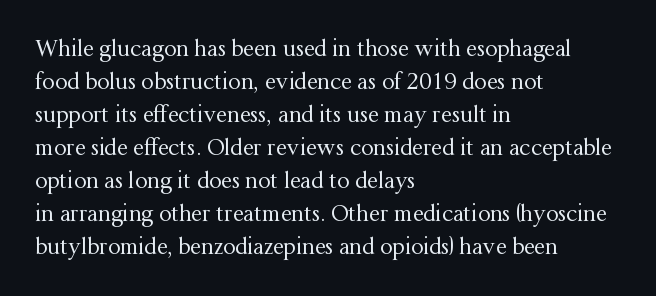
The image shows 22 px text type, upright; set left-aligned, normal line spacing (1.5x), normal letter spacing, not underlined.
